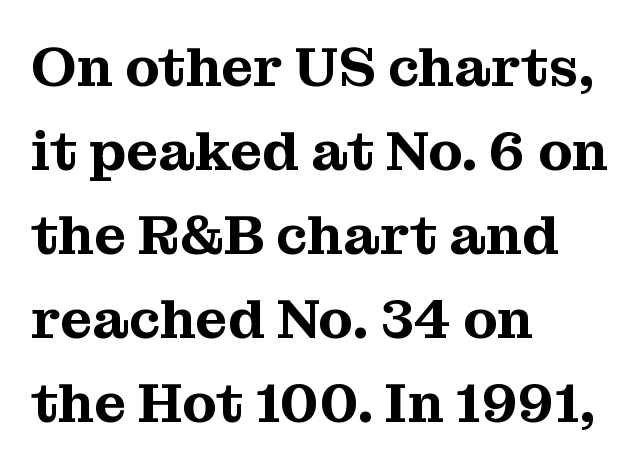
Default kerning and tracking; the words read as compact shapes. The font family rendered here belongs to the serif group. Baseline-to-baseline distance is the conventional proportion of letter height. Glance below the letters and you will spot only blank space.
